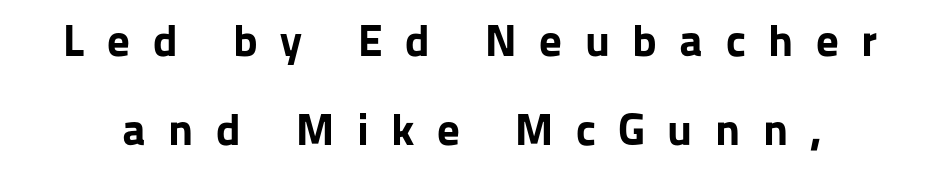
{"serif": "no", "italic": "no", "bold": "yes", "weight": "bold", "width": "normal", "stroke_contrast": "low", "x_height": "medium", "monospaced": "no", "underline": "no", "line_spacing": "loose", "line_spacing_ratio": 1.97, "letter_spacing": "wide", "letter_spacing_em": 0.5, "glyph_px": 45}
